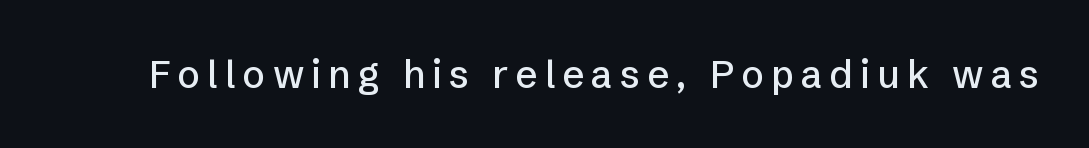
{"serif": "no", "italic": "no", "width": "normal", "stroke_contrast": "low", "x_height": "medium", "monospaced": "no", "underline": "no", "glyph_px": 38}
